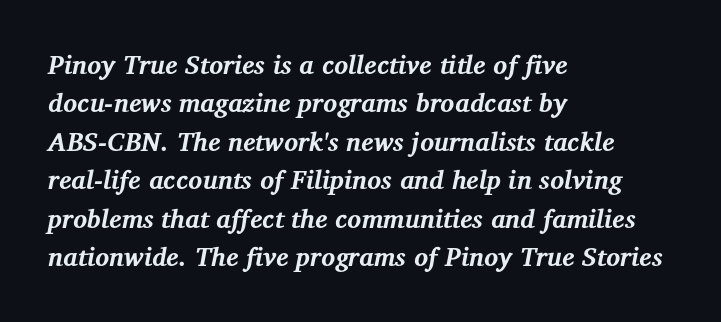
{"italic": "yes", "lean": "right", "slant_degrees": 12, "bold": "yes", "underline": "no", "align": "left", "line_spacing": "normal", "line_spacing_ratio": 1.48, "letter_spacing": "normal", "letter_spacing_em": 0.0, "glyph_px": 26}
